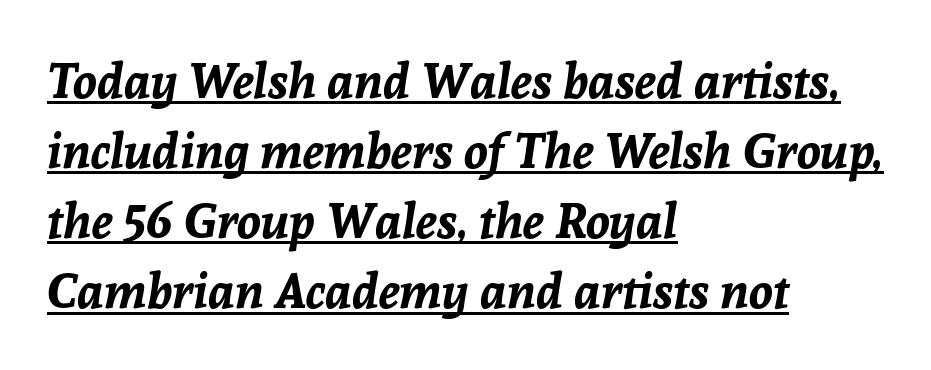
Characters are canted at an angle relative to the baseline's perpendicular. Notice how thick the strokes are: this is what a full bold looks like. Horizontal bands of white between lines are of average thickness. A typesetter would call this proportional, since set widths differ per character. A typesetter would call this zero additional tracking. A classic flush-left, rag-right setting is used for this passage.
